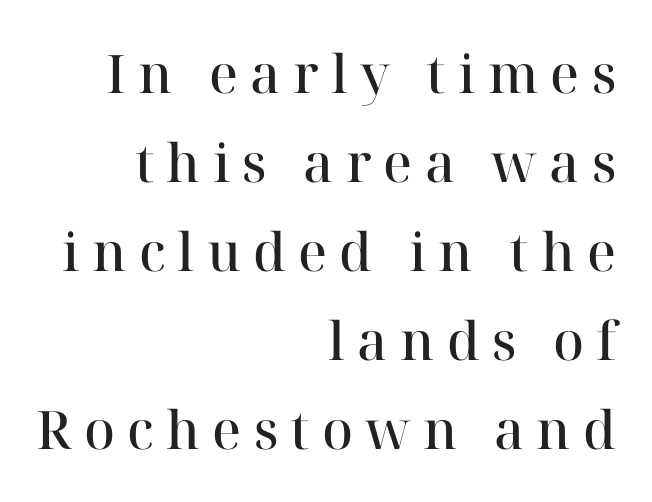
The image shows 53 px semibold serif type, upright; set right-aligned, normal line spacing (1.68x), unusually wide letter spacing (+0.23 em), not underlined; high stroke contrast and a medium x-height.
